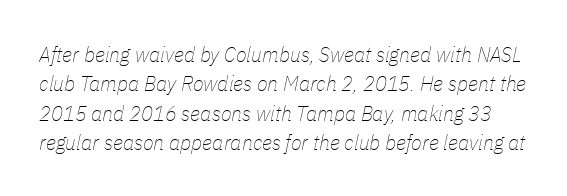
Regular leading. The space beneath each line is pristine and unruled. Caption: standard tracking, unaltered. The letters are slanted; this is an italic face.
